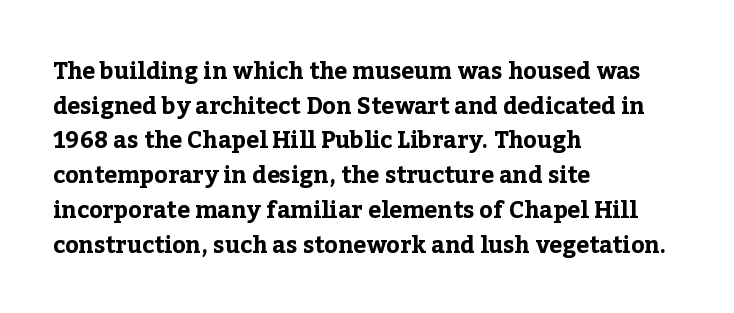
The image shows 23 px bold type, upright; set left-aligned, normal line spacing (1.51x), normal letter spacing, not underlined.
